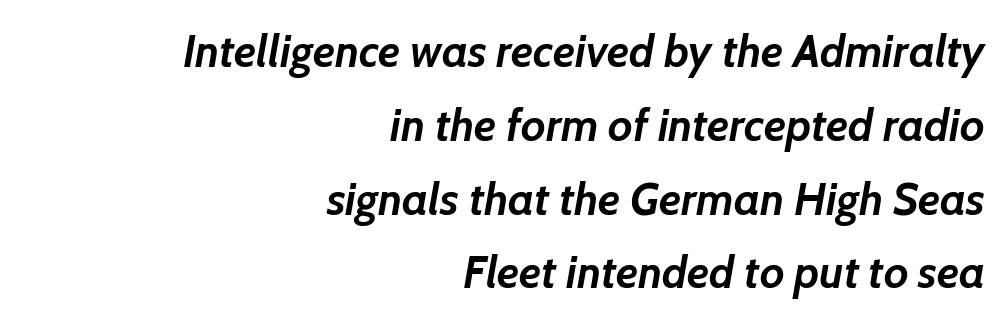
{"italic": "yes", "lean": "right", "slant_degrees": 7, "bold": "yes", "weight": "semibold", "width": "normal", "stroke_contrast": "low", "x_height": "medium", "monospaced": "no", "underline": "no", "align": "right", "line_spacing": "normal", "line_spacing_ratio": 1.64, "letter_spacing": "normal", "letter_spacing_em": 0.0, "glyph_px": 45}
